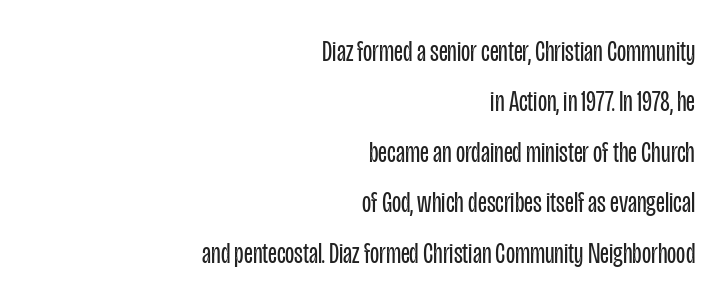
Italic: no, the glyphs are upright roman. Compared with typical paragraphs, the rows here are spaced about the same. This rendering features lettering with no underline. Regarding serifs, this sample does without them. Glyph-to-glyph distance matches everyday printed text.
